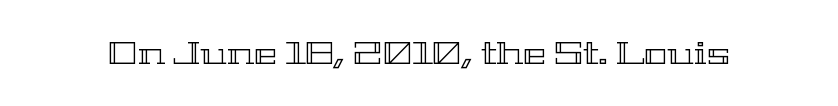
Q: Is the text italic (slanted)? A: No, it is upright.
Q: Is the text underlined? A: No.
Q: Is the spacing between letters normal or unusually wide? A: Normal.
Q: Width (condensed, normal, or wide)? A: Wide.
Q: x-height? A: Medium.
Q: Monospaced? A: No.
